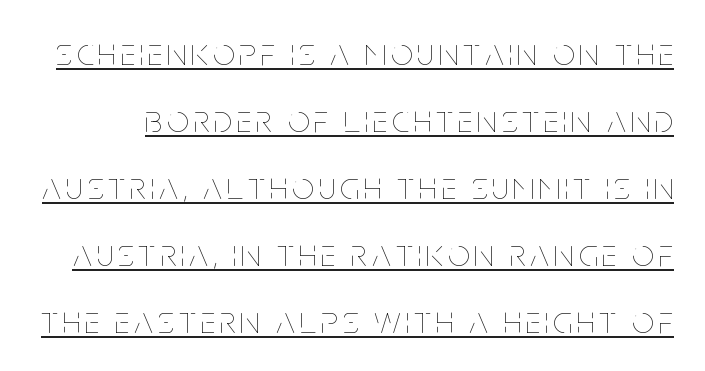
Q: Is the text bold? A: No.
Q: Is the text italic (slanted)? A: No, it is upright.
Q: Is the text underlined? A: Yes.
Q: Width (condensed, normal, or wide)? A: Condensed.
Q: Stroke contrast? A: Low.
Q: x-height? A: Large.
Q: Monospaced? A: No.
